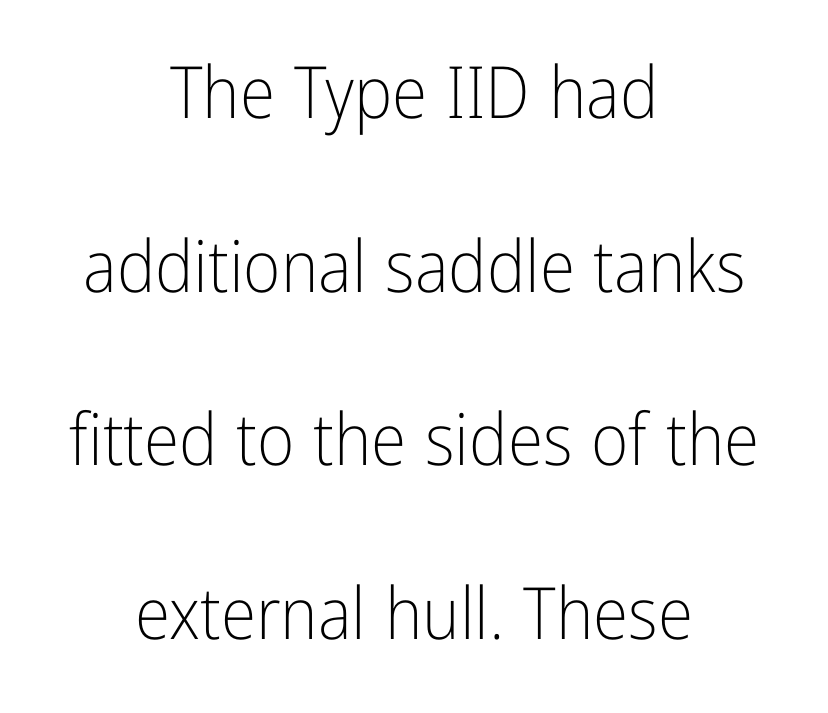
The vertical gap from one line to the next is large. Neither beginnings nor endings align; midpoints do. The font is comparable to plain body text, perhaps lighter. Is this a fixed-width face? No — the glyphs have proportional, varying widths. Nothing sits at the stroke ends, so this counts as sans-serif.
